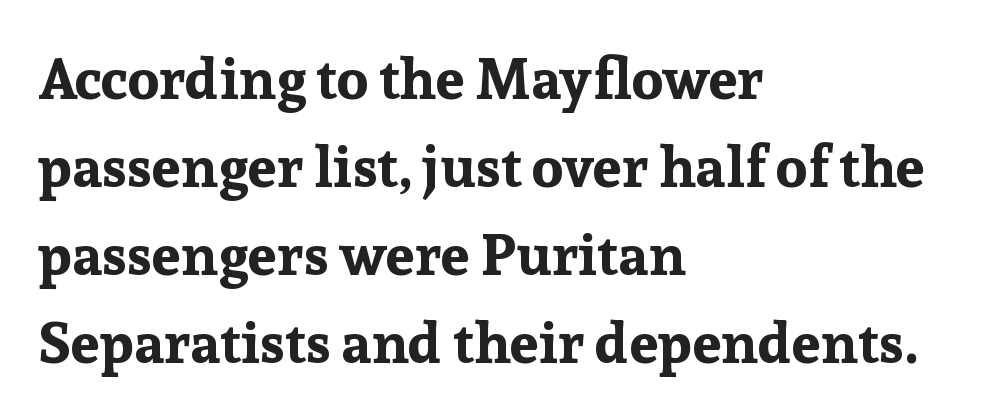
The image shows 58 px bold serif type, upright; set left-aligned, normal line spacing (1.52x), normal letter spacing, not underlined; low stroke contrast and a medium x-height.
